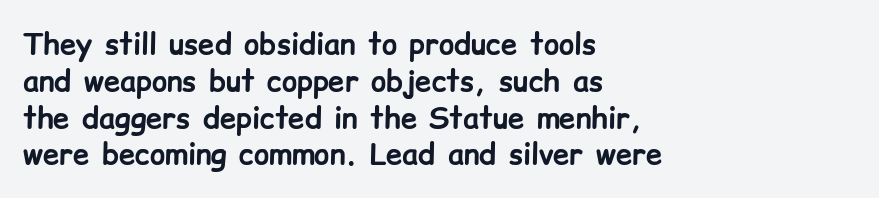
Honestly, there is no underline to notice here at all. Every character sits straight up, as roman type does. Spacing verdict: proportional, widths tailored to each character. Between one letter and the next there's only the usual sliver of space. Strokes here are thick enough to call this a true bold. Each letter's strokes conclude bluntly, with no projecting serifs.
